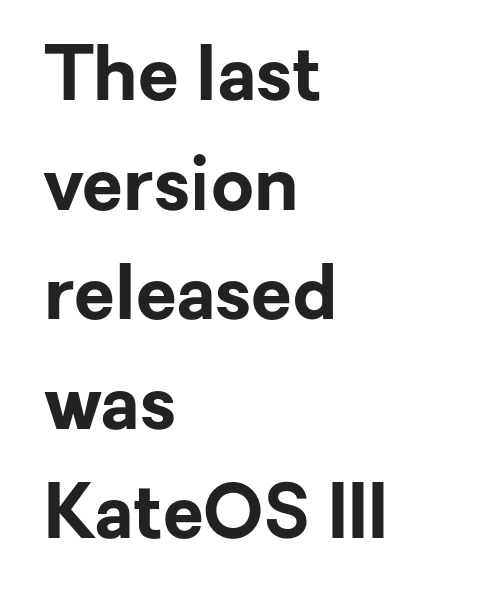
The image shows 74 px bold sans-serif type, upright; set left-aligned, normal line spacing (1.48x), normal letter spacing, not underlined; low stroke contrast and a medium x-height.
